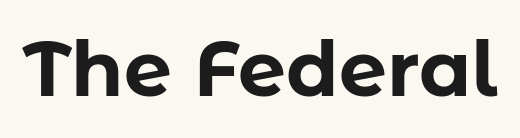
The image shows 76 px bold sans-serif type, upright; set normal letter spacing, not underlined; low stroke contrast and a medium x-height.
